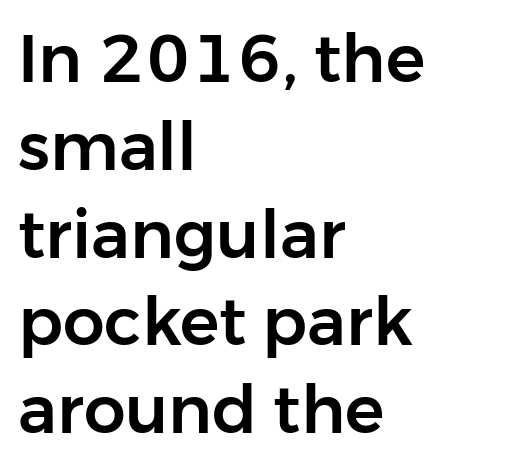
Q: Is the text italic (slanted)? A: No, it is upright.
Q: Is the typeface a serif or a sans-serif typeface? A: Sans-serif.
Q: Is the text underlined? A: No.
Q: How is the paragraph aligned? A: Left-aligned.
Q: Is the spacing between letters normal or unusually wide? A: Normal.
Q: Is the spacing between lines tight, normal or loose? A: Normal.
Q: Width (condensed, normal, or wide)? A: Normal.
Q: Stroke contrast? A: Low.
Q: x-height? A: Medium.
Q: Monospaced? A: No.
